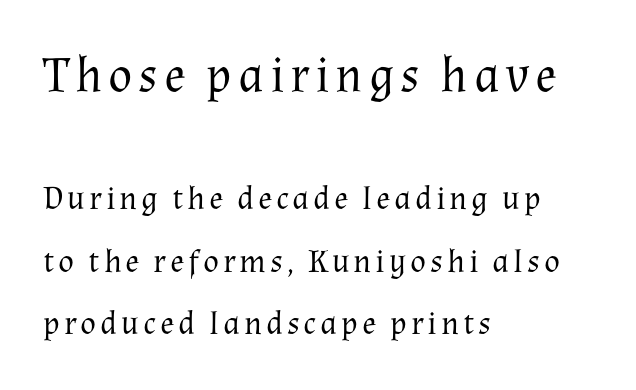
{"serif": "yes", "italic": "no", "bold": "no", "weight": "regular", "width": "normal", "stroke_contrast": "medium", "x_height": "medium", "monospaced": "no", "underline": "no", "align": "left", "line_spacing_ratio": 1.89, "larger_block": "first", "size_ratio": 1.52, "glyph_px": 50}
